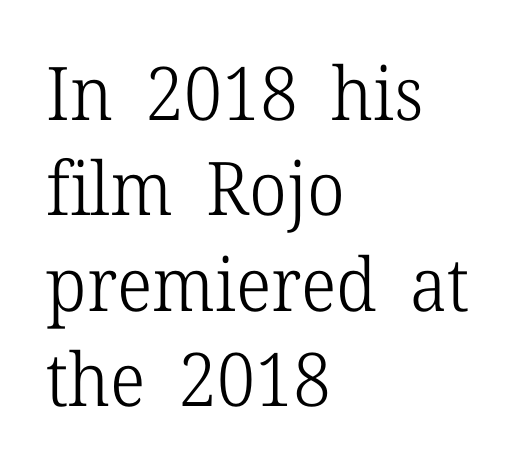
One-word summary of the alignment: left. Students, note that the glyphs here touch the page at normal intervals. This is roman type, the default non-slanted kind. Has an underline been added? It has not. Classification — serif.
